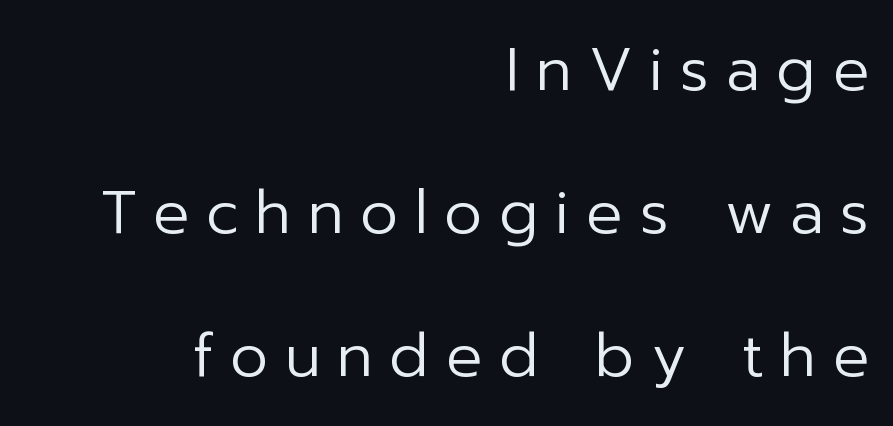
The image shows 60 px regular-weight sans-serif type, upright; set right-aligned, loose line spacing (2.38x), unusually wide letter spacing (+0.28 em), not underlined; low stroke contrast and a medium x-height.
